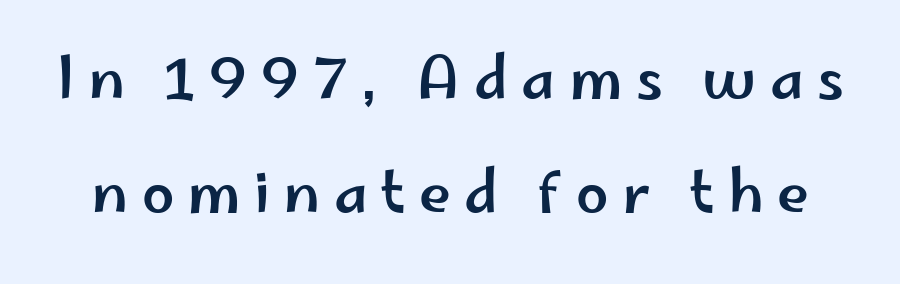
Q: Is the text italic (slanted)? A: No, it is upright.
Q: Is the typeface a serif or a sans-serif typeface? A: Sans-serif.
Q: Is the text underlined? A: No.
Q: Is the spacing between letters normal or unusually wide? A: Unusually wide.
Q: Is the spacing between lines tight, normal or loose? A: Loose.
Q: Width (condensed, normal, or wide)? A: Wide.
Q: Stroke contrast? A: Low.
Q: x-height? A: Small.
Q: Monospaced? A: No.
